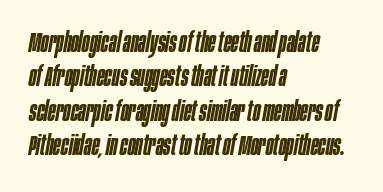
Q: Is the text bold? A: Semi-bold.
Q: Is the text italic (slanted)? A: Yes, it leans right by about 10 degrees.
Q: Is the text underlined? A: No.
Q: How is the paragraph aligned? A: Left-aligned.
Q: Is the spacing between letters normal or unusually wide? A: Normal.
Q: Width (condensed, normal, or wide)? A: Condensed.
Q: Stroke contrast? A: Low.
Q: x-height? A: Large.
Q: Monospaced? A: No.
